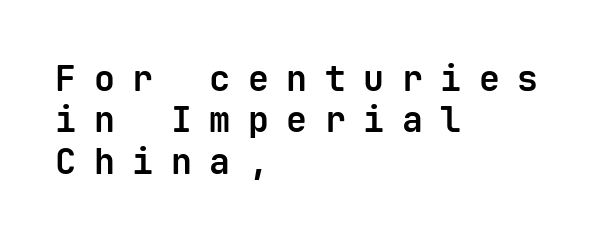
The image shows 35 px bold sans-serif type, upright, monospaced; set left-aligned, line spacing 1.18x, unusually wide letter spacing (+0.5 em), not underlined; low stroke contrast and a medium x-height.
